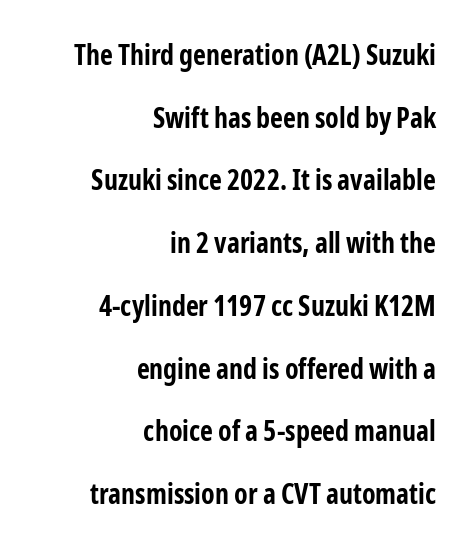
As a designer I'd log this as weight 700, bold. Underline: absent. This block would shrink considerably if given ordinary leading; it's expanded now. The font family rendered here belongs to the sans-serif group.
